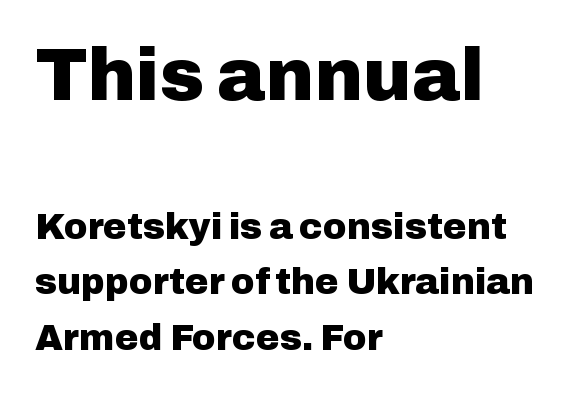
The image shows 73 px heavy sans-serif type, upright; set left-aligned, normal line spacing (1.55x), normal letter spacing, not underlined; the first (top) block is 2.03x larger; low stroke contrast and a medium x-height.
